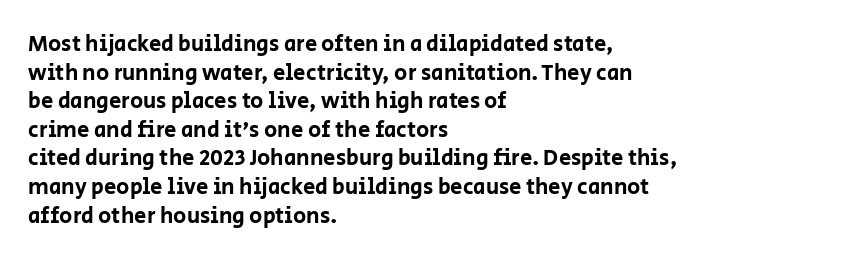
Q: Is the text italic (slanted)? A: No, it is upright.
Q: Is the text underlined? A: No.
Q: How is the paragraph aligned? A: Left-aligned.
Q: Is the spacing between letters normal or unusually wide? A: Normal.
Q: Is the spacing between lines tight, normal or loose? A: Normal.
